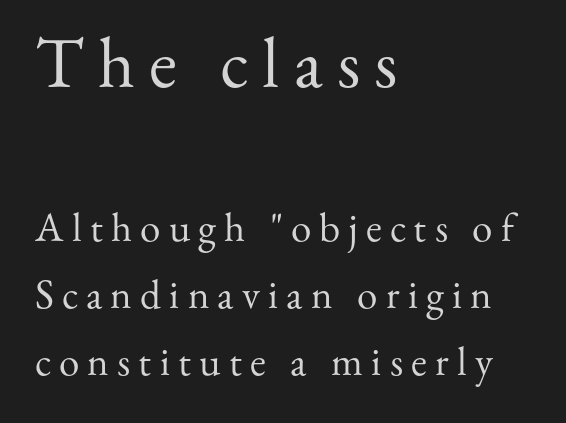
Glance below the letters and you will spot only blank space. Nope, not italic — everything's standing straight. Do the characters align in a grid? No, the font is proportional. The leading is moderate, giving the passage an even texture. How are the letters spaced? Widely, with obvious added tracking. Scale decreases going downward across the two blocks.
